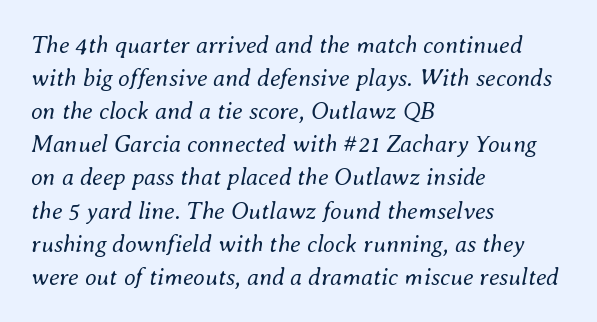
The image shows 24 px text type, italic (leaning right); set left-aligned, normal line spacing (1.38x), normal letter spacing, not underlined.
